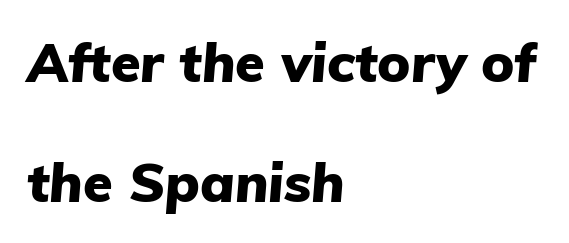
The image shows 54 px heavy type, italic (leaning right); set left-aligned, loose line spacing (2.22x), normal letter spacing, not underlined; low stroke contrast and a medium x-height.
